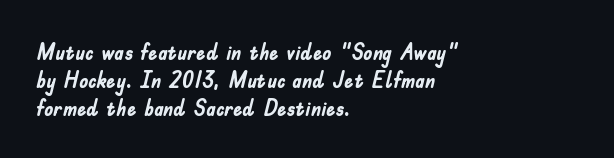
Q: Is the text bold? A: Yes.
Q: Is the text italic (slanted)? A: Yes.
Q: Is the text underlined? A: No.
Q: How is the paragraph aligned? A: Left-aligned.
Q: Is the spacing between letters normal or unusually wide? A: Normal.
